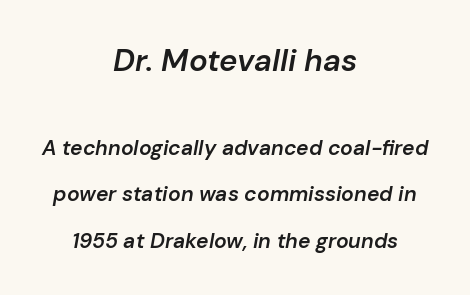
The image shows 31 px semibold type, italic (leaning right); set centered, loose line spacing (2.22x), normal letter spacing, not underlined; the first (top) block is 1.48x larger; low stroke contrast and a medium x-height.
